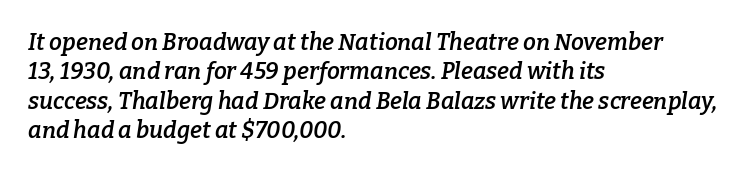
Every letter is mildly thick-stroked: semibold rather than bold. In terms of posture, this sample is oblique. The face used here is rendered with its standard letterfit. Teacher's note: observe the even left margin — that is flush-left alignment. Compared with typical paragraphs, the rows here are spaced about the same. Check under the words: just untouched page.
